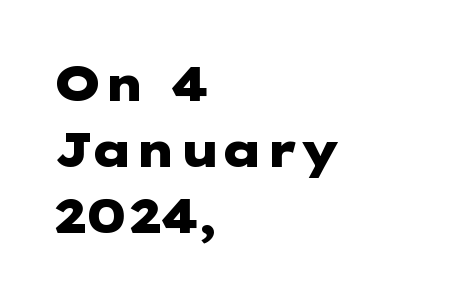
Q: Is the text bold? A: Yes.
Q: Is the text italic (slanted)? A: No, it is upright.
Q: Is the typeface a serif or a sans-serif typeface? A: Sans-serif.
Q: Is the text underlined? A: No.
Q: How is the paragraph aligned? A: Left-aligned.
Q: Is the spacing between letters normal or unusually wide? A: Normal.
Q: Is the spacing between lines tight, normal or loose? A: Normal.
Q: Width (condensed, normal, or wide)? A: Wide.
Q: Stroke contrast? A: Low.
Q: x-height? A: Medium.
